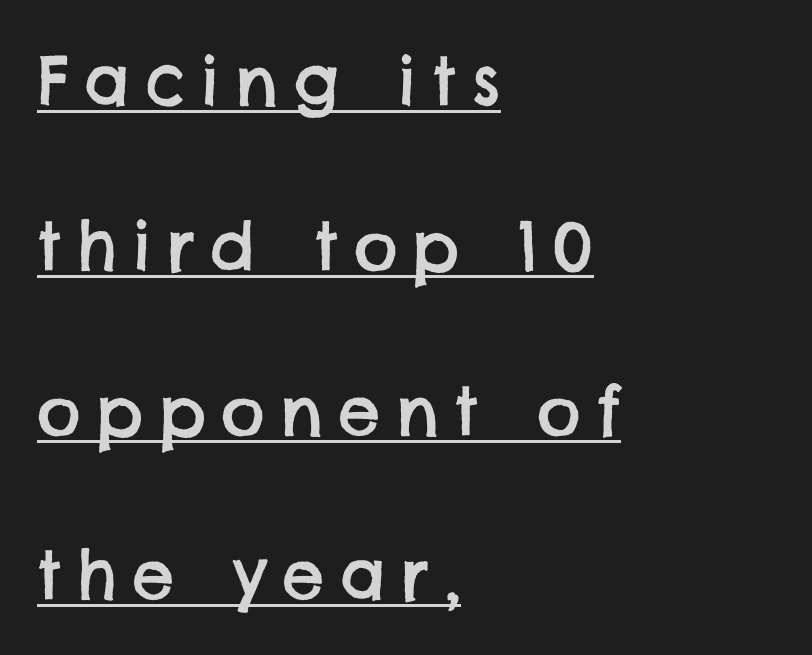
Q: Is the typeface a serif or a sans-serif typeface? A: Sans-serif.
Q: Is the text underlined? A: Yes.
Q: How is the paragraph aligned? A: Left-aligned.
Q: Is the spacing between letters normal or unusually wide? A: Unusually wide.
Q: Is the spacing between lines tight, normal or loose? A: Loose.
Q: Width (condensed, normal, or wide)? A: Normal.
Q: Stroke contrast? A: Low.
Q: x-height? A: Large.
Q: Monospaced? A: No.
